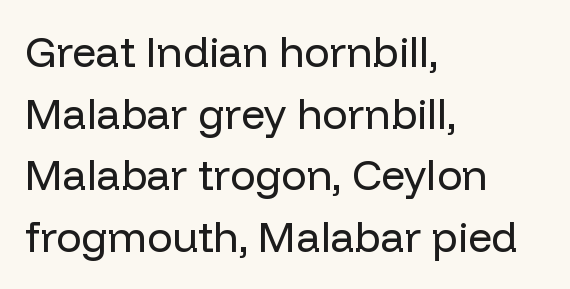
Are there feet on the stems? There aren't — it's a sans. Casual observation: everything's shoved over to the left. A normal amount of white space separates one row of letters from the next. Default kerning and tracking; the words read as compact shapes. A typesetter would mark this as roman, not italic.
